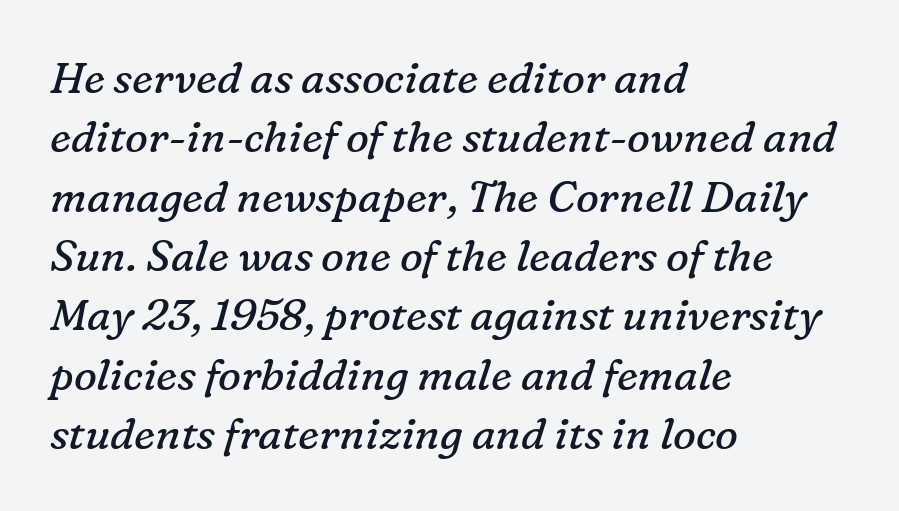
The vertical gap from one line to the next is medium. There is no visible air inserted between adjacent glyphs. Nobody drew a line under any word here. Does the copy run flush right? No — it runs flush left. This rendering employs a face with finishing strokes, i.e., a serif. Think of a printed novel: that variable character pitch is what you see here.
